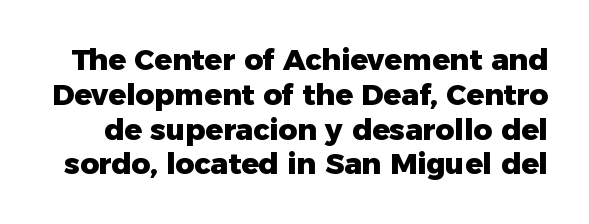
{"serif": "no", "italic": "no", "bold": "yes", "weight": "heavy", "width": "normal", "stroke_contrast": "low", "x_height": "medium", "monospaced": "no", "underline": "no", "line_spacing_ratio": 1.2, "letter_spacing": "normal", "letter_spacing_em": 0.0, "glyph_px": 29}
